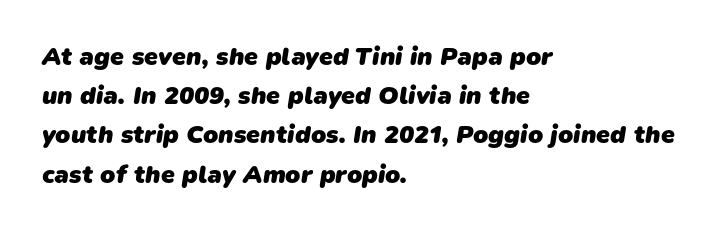
The image shows 25 px bold type; set left-aligned, normal line spacing (1.57x), normal letter spacing, not underlined.
